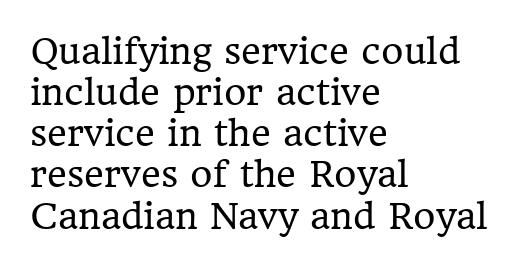
The face used here is seriffed, in the tradition of book romans. You could not count columns in this text — the font is proportionally spaced. Does the copy run flush right? No — it runs flush left. Vertical strokes here are truly vertical. There is no visible air inserted between adjacent glyphs. Ink coverage per letter is moderate at most.
